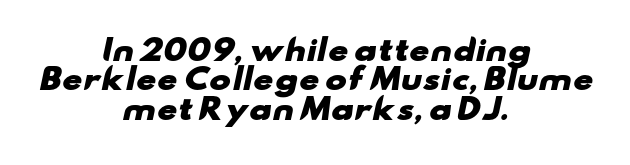
Each row of text sits above clean, open space. Its strokes are broad and dark, the hallmark of bold type. Serifs: no, the terminals of the letterforms are clean. Here the designer chose a conventional face with non-uniform glyph widths. Tracking value appears to be zero — textbook default spacing.
